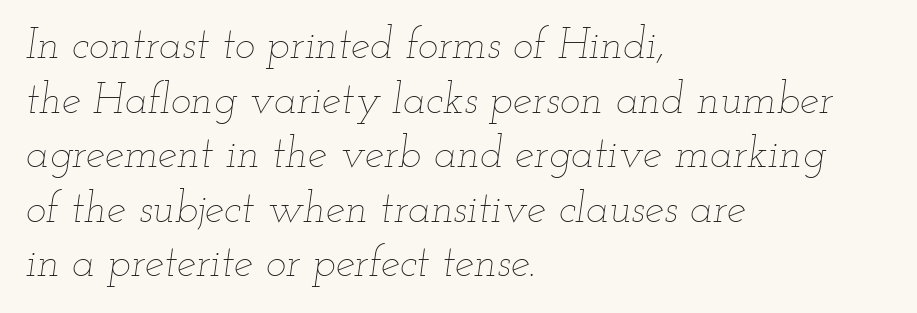
Q: Is the text bold? A: No.
Q: Is the text italic (slanted)? A: Yes, it leans right by about 12 degrees.
Q: Is the text underlined? A: No.
Q: How is the paragraph aligned? A: Left-aligned.
Q: Is the spacing between letters normal or unusually wide? A: Normal.
Q: Is the spacing between lines tight, normal or loose? A: Normal.
Q: Width (condensed, normal, or wide)? A: Wide.
Q: Stroke contrast? A: Low.
Q: x-height? A: Small.
Q: Monospaced? A: No.
